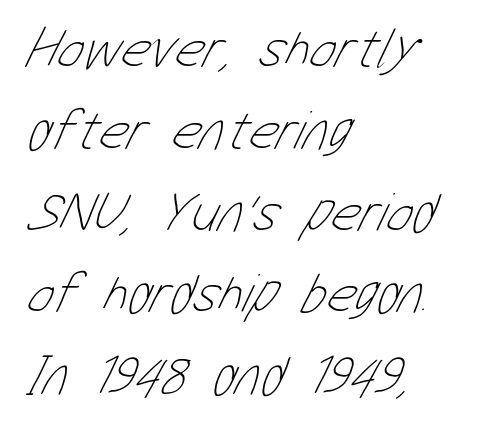
{"bold": "no", "weight": "thin", "width": "condensed", "stroke_contrast": "low", "x_height": "medium", "monospaced": "no", "underline": "no", "align": "left", "line_spacing": "normal", "line_spacing_ratio": 1.46, "letter_spacing": "normal", "letter_spacing_em": 0.0, "glyph_px": 56}
